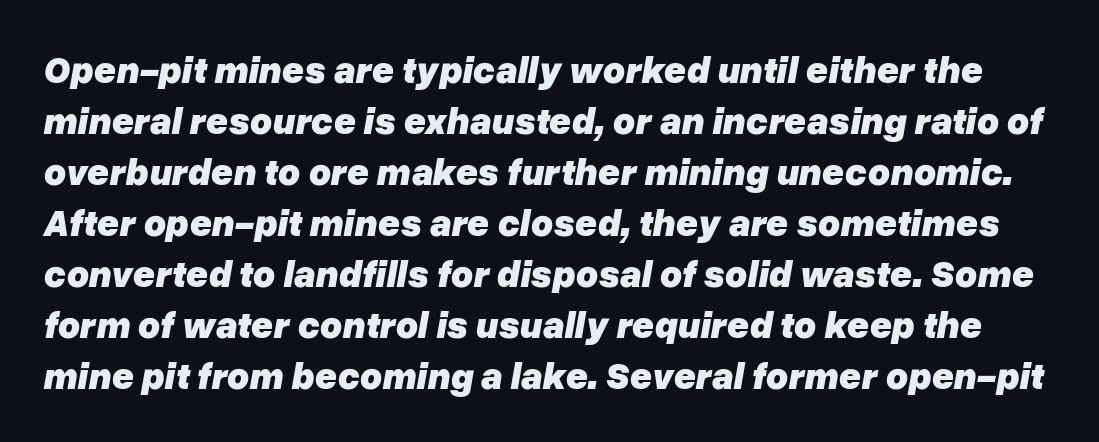
{"italic": "yes", "lean": "right", "slant_degrees": 10, "bold": "yes", "weight": "heavy", "width": "normal", "stroke_contrast": "low", "x_height": "medium", "monospaced": "no", "underline": "no", "line_spacing": "normal", "line_spacing_ratio": 1.34, "letter_spacing": "normal", "letter_spacing_em": 0.0, "glyph_px": 38}
